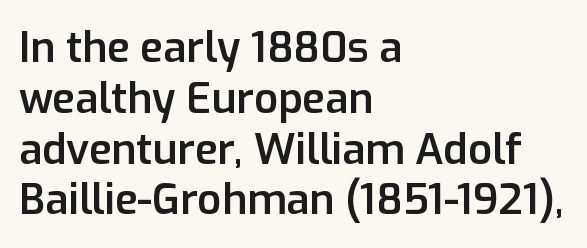
The image shows 42 px semibold sans-serif type, upright; set left-aligned, line spacing 1.21x, normal letter spacing, not underlined; low stroke contrast and a medium x-height.
